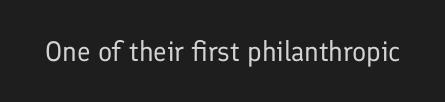
The image shows 28 px regular-weight sans-serif type, upright; set normal letter spacing, not underlined; low stroke contrast and a medium x-height.
